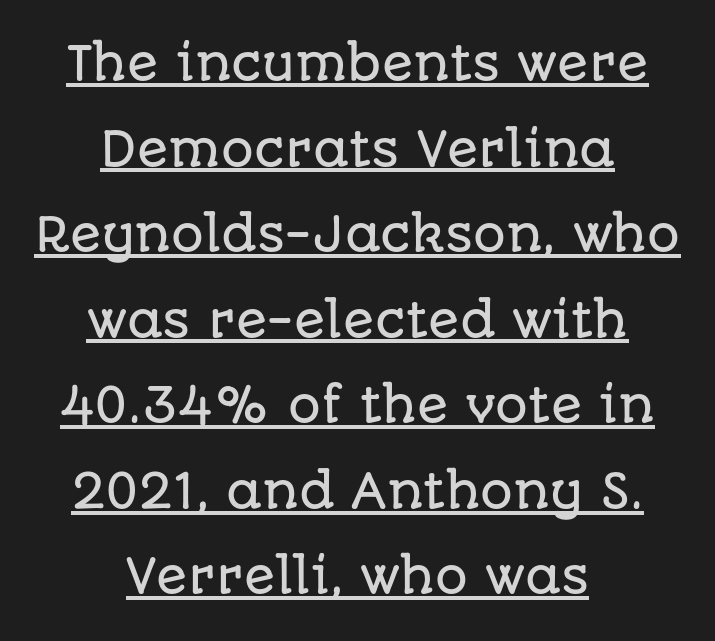
Q: Is the text italic (slanted)? A: No, it is upright.
Q: Is the typeface a serif or a sans-serif typeface? A: Sans-serif.
Q: Is the text underlined? A: Yes.
Q: How is the paragraph aligned? A: Centered.
Q: Is the spacing between letters normal or unusually wide? A: Normal.
Q: Width (condensed, normal, or wide)? A: Normal.
Q: Stroke contrast? A: Low.
Q: x-height? A: Large.
Q: Monospaced? A: No.
